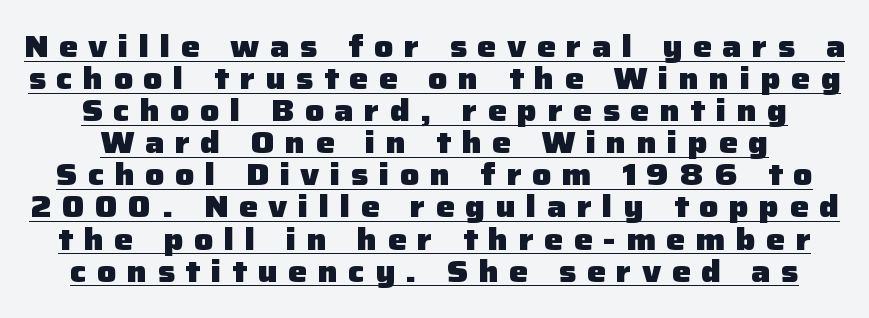
Q: Is the text bold? A: Yes.
Q: Is the text italic (slanted)? A: No, it is upright.
Q: Is the typeface a serif or a sans-serif typeface? A: Sans-serif.
Q: Is the text underlined? A: Yes.
Q: Is the spacing between letters normal or unusually wide? A: Unusually wide.
Q: Is the spacing between lines tight, normal or loose? A: Tight.
Q: Width (condensed, normal, or wide)? A: Normal.
Q: Stroke contrast? A: Low.
Q: x-height? A: Medium.
Q: Monospaced? A: No.
